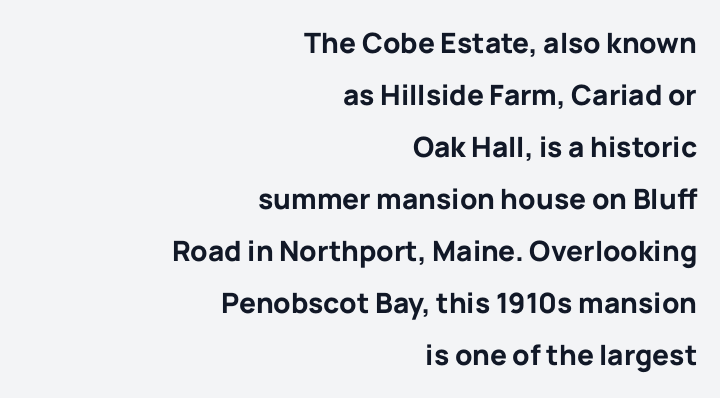
Looks like regular typesetting: each glyph gets only the width it needs. Typographically, this falls in the sans-serif category. The ragged edge is on the left, which tells us the setting is flush right. A typesetter would mark this as roman, not italic. I'd describe the lettering as bold — thick and assertive. Has an underline been added? It has not.
